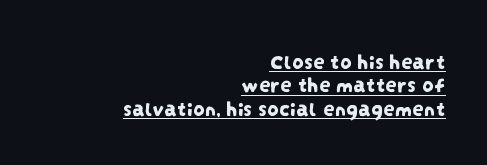
This sample trades vertical openness for compactness between lines. Notice how a bar underscores the lettering throughout. A student would call this right alignment; a typographer would say flush right, rag left. Spacing between characters is what you'd get straight out of the box.
